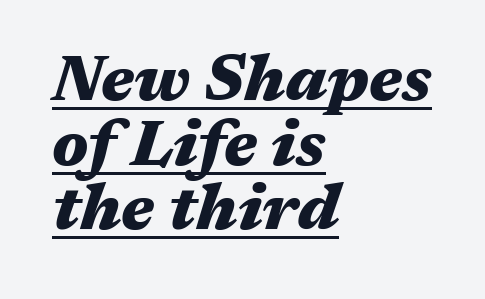
Q: Is the text bold? A: Yes.
Q: Is the text italic (slanted)? A: Yes, it leans right by about 17 degrees.
Q: Is the text underlined? A: Yes.
Q: How is the paragraph aligned? A: Left-aligned.
Q: Is the spacing between letters normal or unusually wide? A: Normal.
Q: Is the spacing between lines tight, normal or loose? A: Tight.
Q: Width (condensed, normal, or wide)? A: Wide.
Q: Stroke contrast? A: Medium.
Q: x-height? A: Medium.
Q: Monospaced? A: No.
